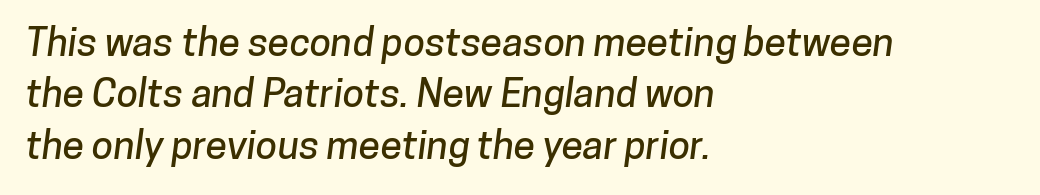
Q: Is the typeface a serif or a sans-serif typeface? A: Sans-serif.
Q: Is the text underlined? A: No.
Q: How is the paragraph aligned? A: Left-aligned.
Q: Is the spacing between letters normal or unusually wide? A: Normal.
Q: Is the spacing between lines tight, normal or loose? A: Normal.
Q: Width (condensed, normal, or wide)? A: Normal.
Q: Stroke contrast? A: Low.
Q: x-height? A: Medium.
Q: Monospaced? A: No.
